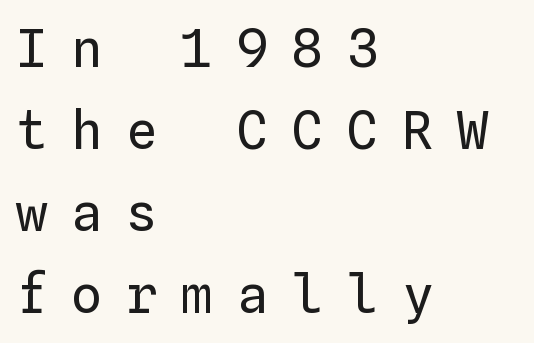
This block has exactly the height ordinary leading produces. The type sits square on the baseline with zero lean. Has an underline been added? It has not. Heaviness? Minimal to ordinary, like unemphasized prose.
